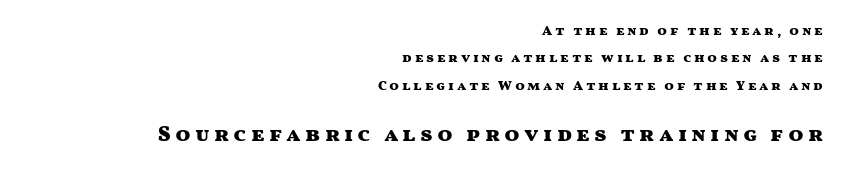
Between these two stacked blocks, the lower one wins on size. Italic? Not at all — the glyphs are vertical. Compared with a flush-left layout, this one pins lines to the opposite, right side. The specimen omits any rule beneath the text block's lines.
